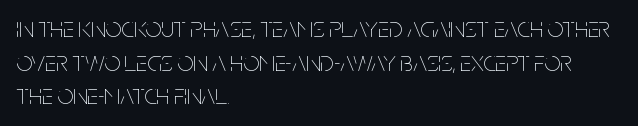
Q: Is the text bold? A: No.
Q: Is the text italic (slanted)? A: No, it is upright.
Q: Is the text underlined? A: No.
Q: How is the paragraph aligned? A: Left-aligned.
Q: Is the spacing between letters normal or unusually wide? A: Normal.
Q: Width (condensed, normal, or wide)? A: Condensed.
Q: Stroke contrast? A: Low.
Q: x-height? A: Large.
Q: Monospaced? A: No.
